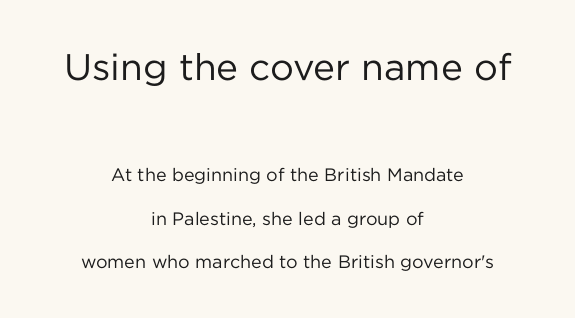
The upper block of text is set noticeably larger than the block beneath it. The characters display no serif detailing; their extremities are plain. The specimen reads as upright at a glance. Inter-character spacing is left at the font's built-in metrics.
